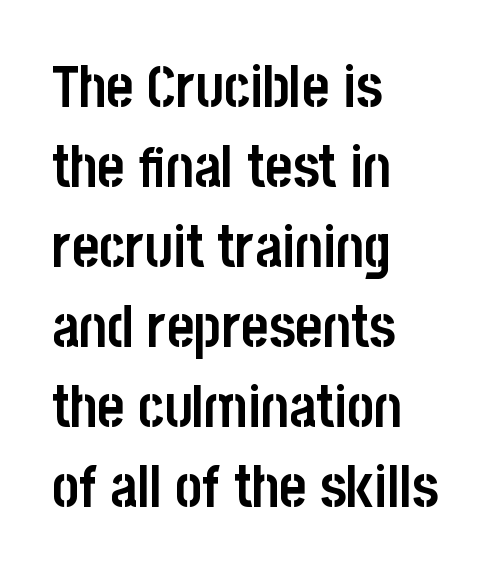
The rendering uses natural spacing where letterforms have individual widths. Designer's note — italics off, roman on. In terms of leading, this rendering sits right in the middle. Check the space under the baseline: it is left empty. The typesetter chose a ragged-right arrangement here.
